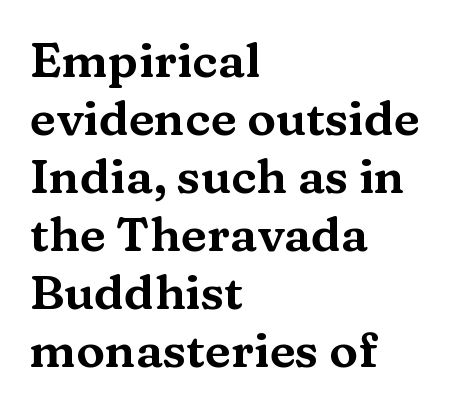
Q: Is the text italic (slanted)? A: No, it is upright.
Q: Is the typeface a serif or a sans-serif typeface? A: Serif.
Q: Is the text underlined? A: No.
Q: How is the paragraph aligned? A: Left-aligned.
Q: Is the spacing between letters normal or unusually wide? A: Normal.
Q: Width (condensed, normal, or wide)? A: Wide.
Q: Stroke contrast? A: Medium.
Q: x-height? A: Medium.
Q: Monospaced? A: No.
